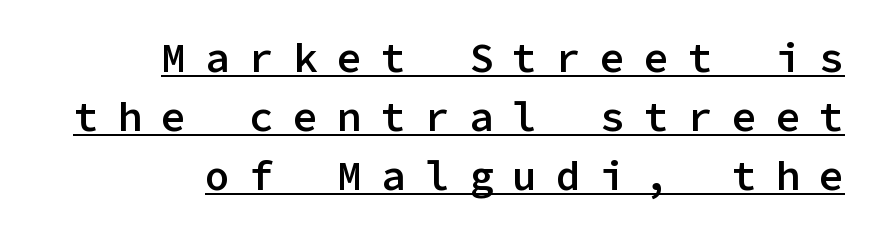
The image shows 41 px semibold sans-serif type, upright, monospaced; set right-aligned, normal line spacing (1.44x), unusually wide letter spacing (+0.47 em), underlined; low stroke contrast and a medium x-height.
